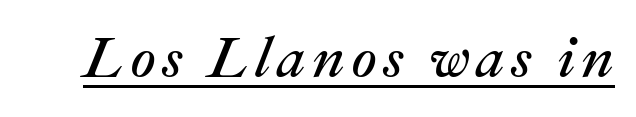
The image shows 57 px regular-weight type, italic (leaning right); set underlined; medium stroke contrast and a medium x-height.
